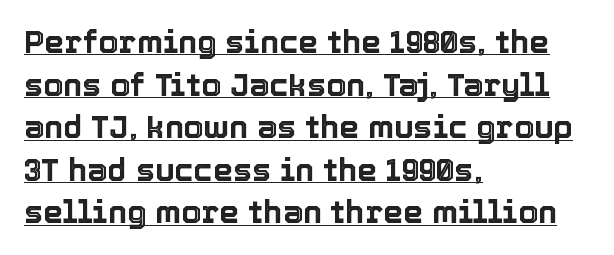
Varying glyph widths throughout — classic text-font behaviour. Words appear dense and cohesive because spacing is normal. Left-aligned paragraph, ragged on the right. Evenly set lines give the paragraph a standard silhouette.
